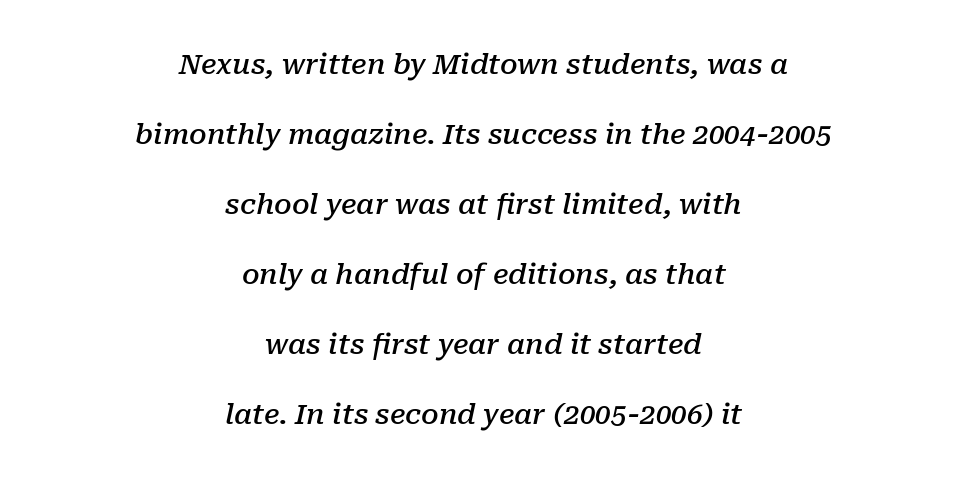
Horizontal alignment here is central, giving a formal, balanced look. Has an underline been added? It has not. Does extra space separate the letters? No, they use regular spacing. Moderately thickened strokes mark this as semibold type. Note: serifs present on the glyphs.
